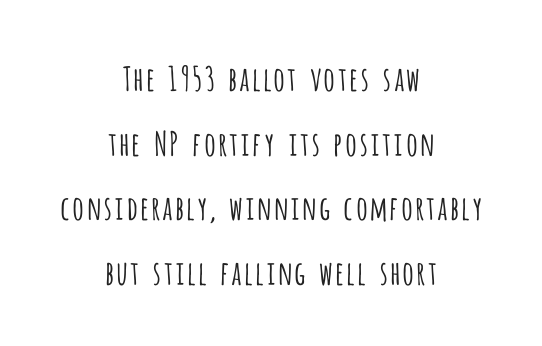
{"serif": "no", "italic": "no", "bold": "no", "weight": "light", "width": "condensed", "stroke_contrast": "low", "x_height": "large", "monospaced": "no", "underline": "no", "align": "center", "line_spacing": "loose", "line_spacing_ratio": 1.96, "letter_spacing": "normal", "letter_spacing_em": 0.0, "glyph_px": 33}
